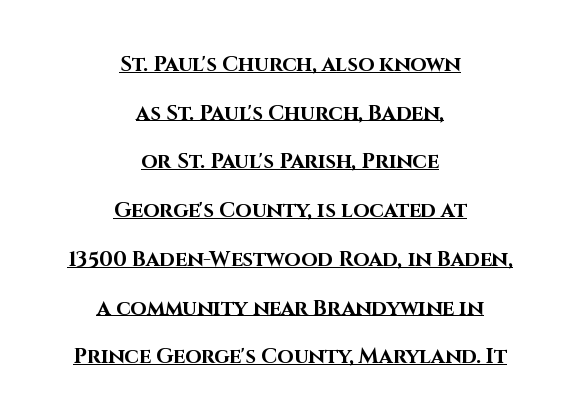
Q: Is the text bold? A: Yes.
Q: Is the text italic (slanted)? A: No, it is upright.
Q: Is the text underlined? A: Yes.
Q: How is the paragraph aligned? A: Centered.
Q: Is the spacing between letters normal or unusually wide? A: Normal.
Q: Is the spacing between lines tight, normal or loose? A: Loose.
